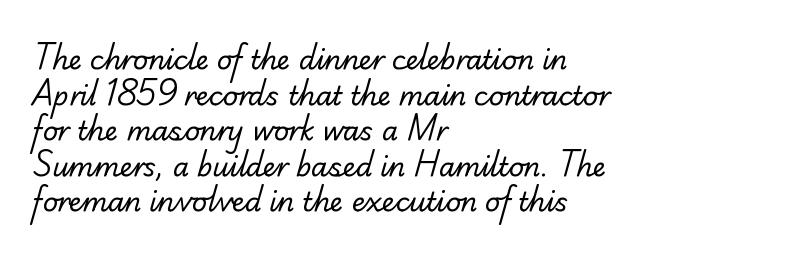
Q: Is the text bold? A: No.
Q: Is the text underlined? A: No.
Q: How is the paragraph aligned? A: Left-aligned.
Q: Is the spacing between letters normal or unusually wide? A: Normal.
Q: Is the spacing between lines tight, normal or loose? A: Normal.
